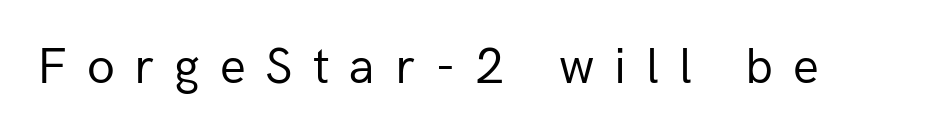
The image shows 51 px regular-weight sans-serif type, upright; set unusually wide letter spacing (+0.39 em), not underlined; low stroke contrast and a medium x-height.
